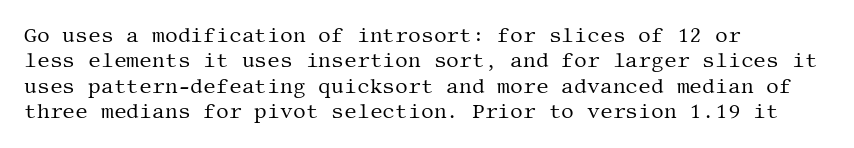
Q: Is the text bold? A: No.
Q: Is the text italic (slanted)? A: No, it is upright.
Q: Is the text underlined? A: No.
Q: How is the paragraph aligned? A: Left-aligned.
Q: Is the spacing between letters normal or unusually wide? A: Normal.
Q: Is the spacing between lines tight, normal or loose? A: Normal.
